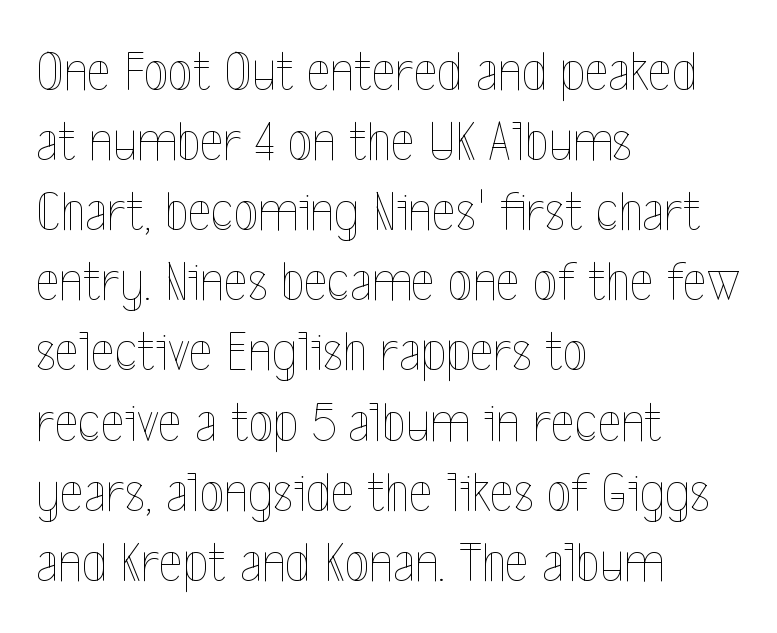
{"italic": "no", "bold": "no", "weight": "thin", "width": "condensed", "x_height": "medium", "monospaced": "no", "underline": "no", "align": "left", "line_spacing_ratio": 1.23, "letter_spacing": "normal", "letter_spacing_em": 0.0, "glyph_px": 57}
